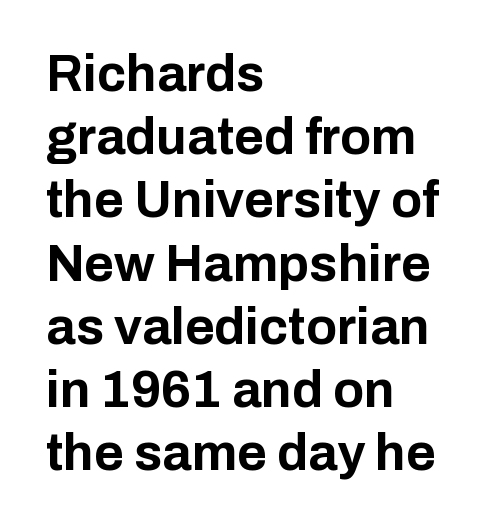
Q: Is the text bold? A: Yes.
Q: Is the text italic (slanted)? A: No, it is upright.
Q: Is the typeface a serif or a sans-serif typeface? A: Sans-serif.
Q: Is the text underlined? A: No.
Q: How is the paragraph aligned? A: Left-aligned.
Q: Is the spacing between letters normal or unusually wide? A: Normal.
Q: Width (condensed, normal, or wide)? A: Normal.
Q: Stroke contrast? A: Low.
Q: x-height? A: Medium.
Q: Monospaced? A: No.
